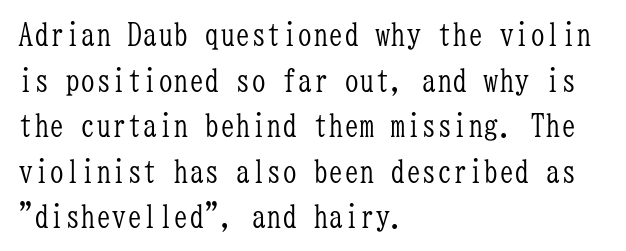
Nobody drew a line under any word here. The strokes carry an ordinary text weight at most. The compositor pushed each line to the left boundary. Serif or sans? Serif — the stroke terminals have little feet.
